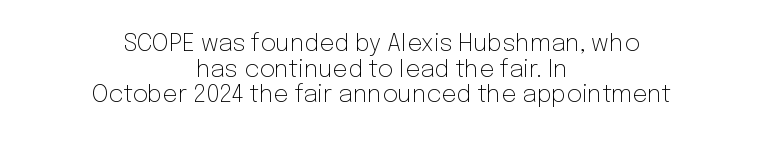
The rendering positions every line midway between the sides. Weight: regular or lighter. You could barely slide anything between these rows. Words appear dense and cohesive because spacing is normal. The letters stand straight up with perfectly vertical stems. The gap between lines stays unmarked.
